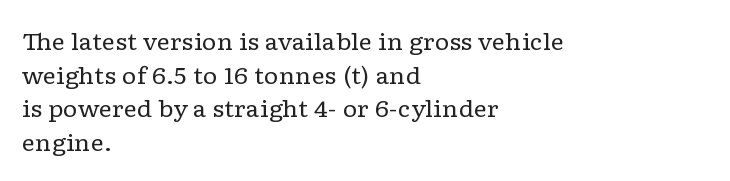
The image shows 23 px text type, upright; set left-aligned, normal line spacing (1.46x), normal letter spacing, not underlined.
